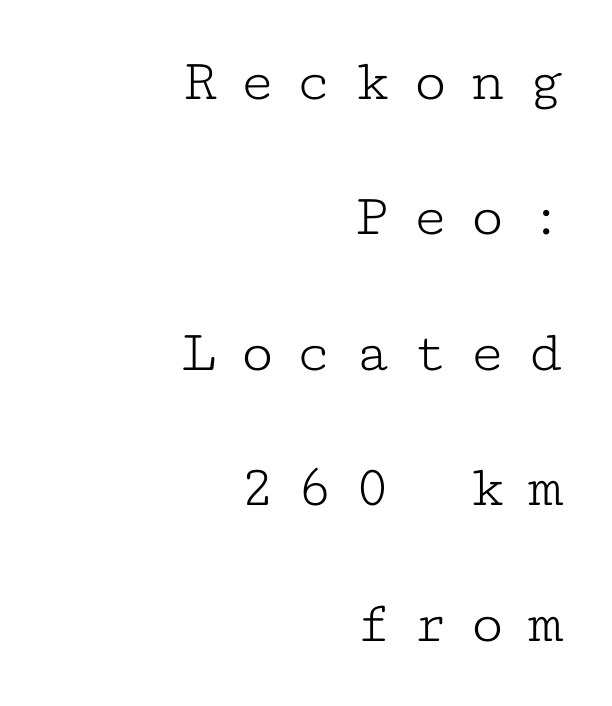
Q: Is the text bold? A: No.
Q: Is the text italic (slanted)? A: No, it is upright.
Q: Is the typeface a serif or a sans-serif typeface? A: Serif.
Q: Is the text underlined? A: No.
Q: How is the paragraph aligned? A: Right-aligned.
Q: Is the spacing between letters normal or unusually wide? A: Unusually wide.
Q: Is the spacing between lines tight, normal or loose? A: Loose.
Q: Width (condensed, normal, or wide)? A: Wide.
Q: Stroke contrast? A: Low.
Q: x-height? A: Medium.
Q: Monospaced? A: Yes.
